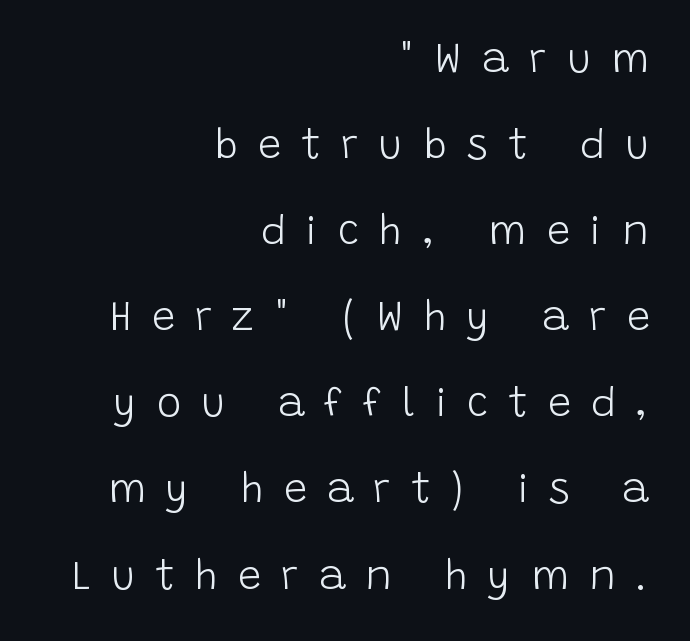
The image shows 41 px light sans-serif type, upright; set right-aligned, loose line spacing (2.1x), unusually wide letter spacing (+0.49 em), not underlined; low stroke contrast and a large x-height.
